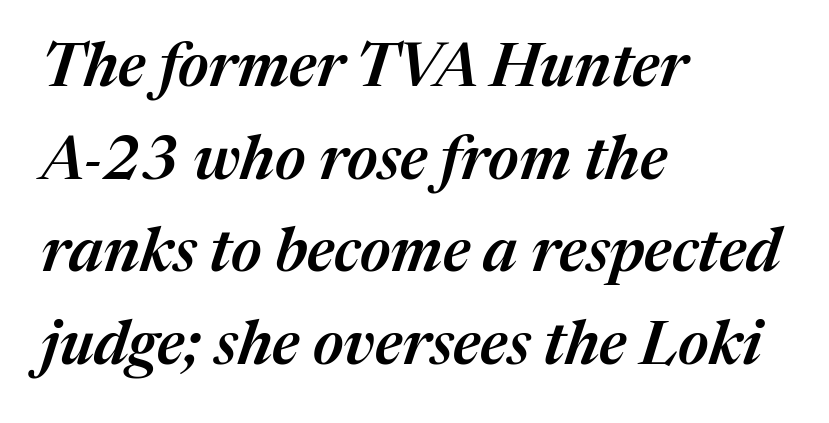
This is the in-between weight designers call semibold or demi. Normally led — the rows are evenly, conventionally spaced. Just letters on the line, the space beneath them empty. Tall strokes in this sample are angled rather than plumb. The rendering uses natural spacing where letterforms have individual widths.
